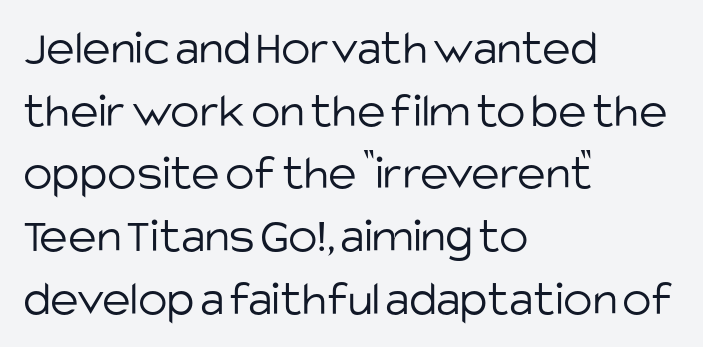
{"serif": "no", "italic": "no", "bold": "no", "weight": "light", "width": "normal", "stroke_contrast": "low", "x_height": "large", "monospaced": "no", "underline": "no", "align": "left", "line_spacing": "normal", "line_spacing_ratio": 1.28, "letter_spacing": "normal", "letter_spacing_em": 0.0, "glyph_px": 49}
